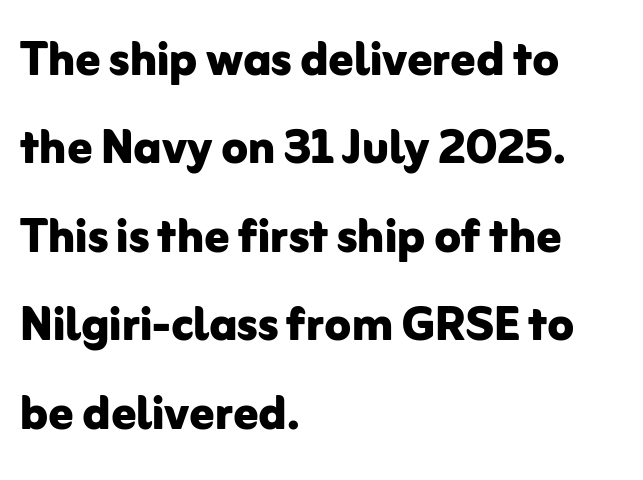
Q: Is the text bold? A: Yes.
Q: Is the text italic (slanted)? A: No, it is upright.
Q: Is the typeface a serif or a sans-serif typeface? A: Sans-serif.
Q: Is the text underlined? A: No.
Q: How is the paragraph aligned? A: Left-aligned.
Q: Is the spacing between letters normal or unusually wide? A: Normal.
Q: Is the spacing between lines tight, normal or loose? A: Normal.
Q: Width (condensed, normal, or wide)? A: Normal.
Q: Stroke contrast? A: Low.
Q: x-height? A: Medium.
Q: Monospaced? A: No.
